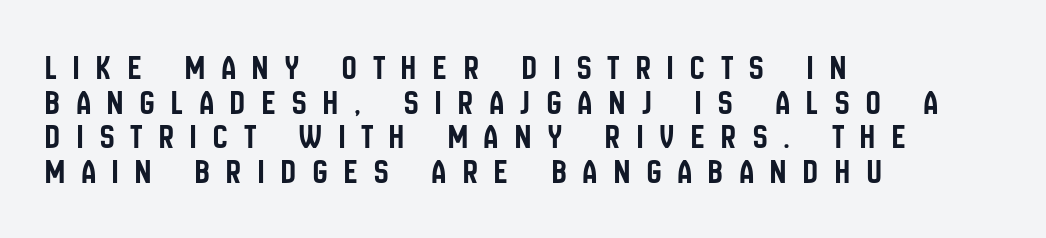
This sample uses an upright cut, with every glyph sitting square on the baseline. A clean baseline with only descenders dipping below it. Honestly, the rows look squashed on top of each other. The face used here is proportionally spaced, like ordinary book or web type. A typesetter would call this heavily tracked-out type. Check where the strokes stop: nothing finishes them off — pure sans.
